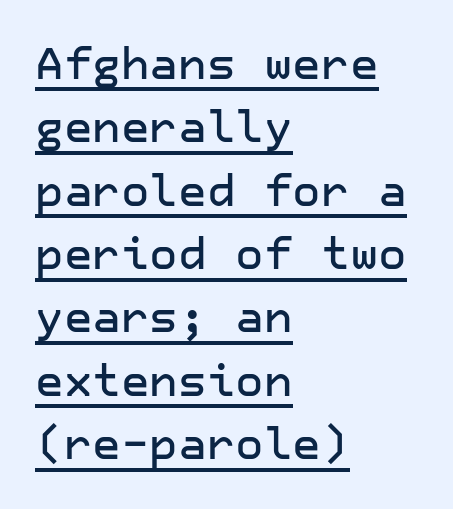
If you drew a line through each stem, it would be perfectly vertical. Whoever set this chose a conventional vertical rhythm. The rag falls on the right side of this text block. Underline: present.
